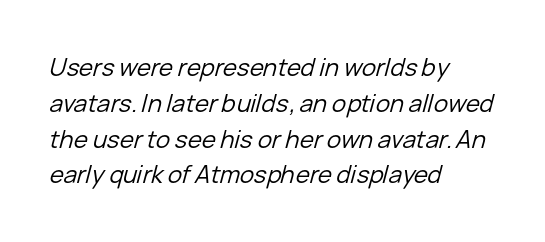
The image shows 24 px text type, italic (leaning right); set left-aligned, normal line spacing (1.49x), normal letter spacing, not underlined.
